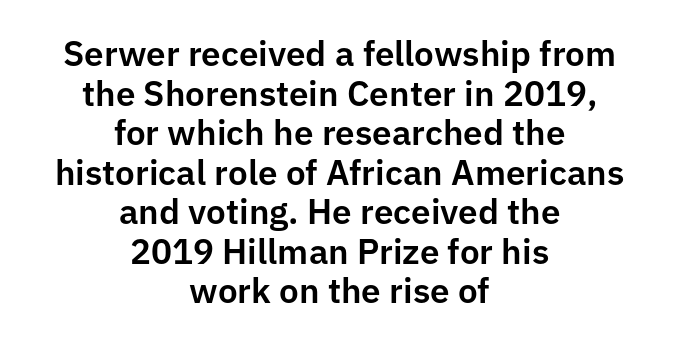
Q: Is the text italic (slanted)? A: No, it is upright.
Q: Is the typeface a serif or a sans-serif typeface? A: Sans-serif.
Q: Is the text underlined? A: No.
Q: How is the paragraph aligned? A: Centered.
Q: Is the spacing between letters normal or unusually wide? A: Normal.
Q: Is the spacing between lines tight, normal or loose? A: Tight.
Q: Width (condensed, normal, or wide)? A: Normal.
Q: Stroke contrast? A: Low.
Q: x-height? A: Medium.
Q: Monospaced? A: No.
